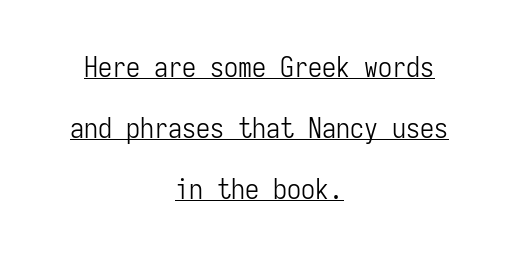
{"serif": "no", "italic": "no", "bold": "no", "weight": "light", "width": "condensed", "stroke_contrast": "low", "x_height": "medium", "monospaced": "yes", "underline": "yes", "align": "center", "line_spacing": "loose", "line_spacing_ratio": 2.17, "letter_spacing": "normal", "letter_spacing_em": 0.0, "glyph_px": 28}
